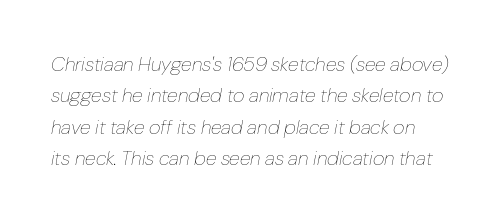
Q: Is the text bold? A: No.
Q: Is the text italic (slanted)? A: Yes, it leans right by about 10 degrees.
Q: Is the text underlined? A: No.
Q: Is the spacing between letters normal or unusually wide? A: Normal.
Q: Is the spacing between lines tight, normal or loose? A: Normal.
